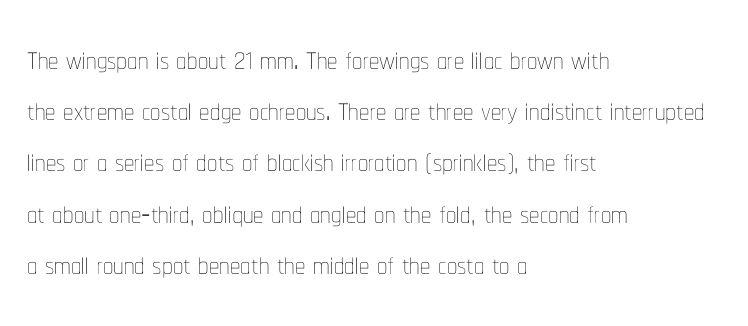
{"italic": "no", "bold": "no", "weight": "thin", "width": "condensed", "stroke_contrast": "low", "x_height": "medium", "monospaced": "no", "underline": "no", "align": "left", "line_spacing": "normal", "line_spacing_ratio": 1.25, "letter_spacing": "normal", "letter_spacing_em": 0.0, "glyph_px": 41}
